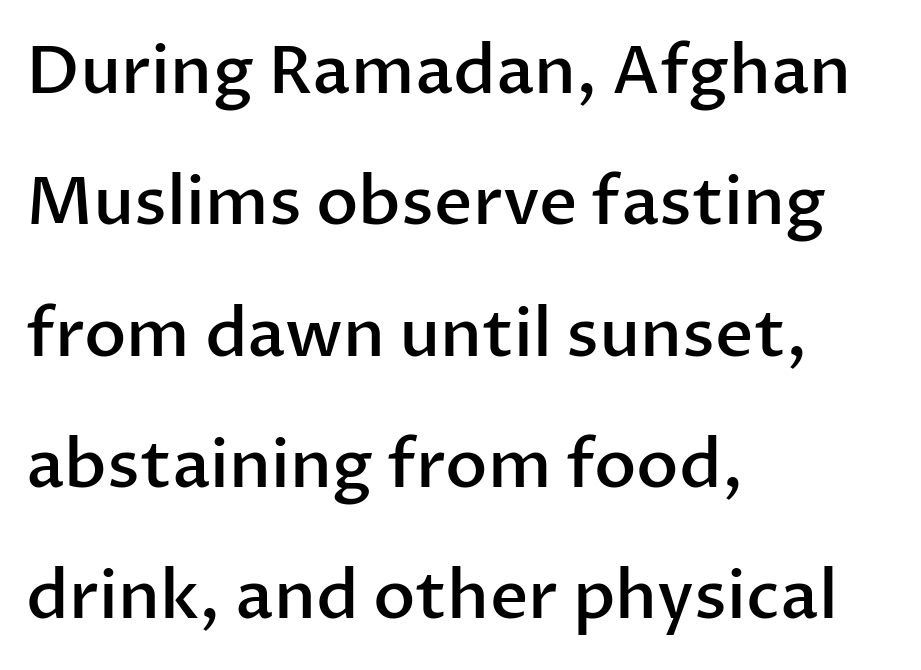
The image shows 67 px semibold sans-serif type, upright; set left-aligned, loose line spacing (1.96x), normal letter spacing, not underlined; low stroke contrast and a medium x-height.
